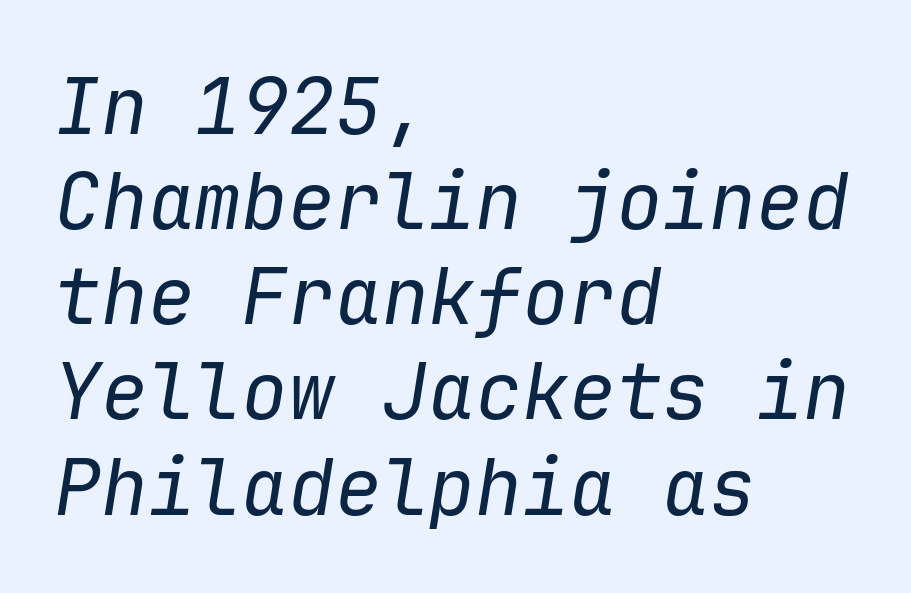
Q: Is the text bold? A: No.
Q: Is the text italic (slanted)? A: Yes, it leans right by about 9 degrees.
Q: Is the text underlined? A: No.
Q: How is the paragraph aligned? A: Left-aligned.
Q: Is the spacing between letters normal or unusually wide? A: Normal.
Q: Width (condensed, normal, or wide)? A: Normal.
Q: Stroke contrast? A: Low.
Q: x-height? A: Medium.
Q: Monospaced? A: Yes.
